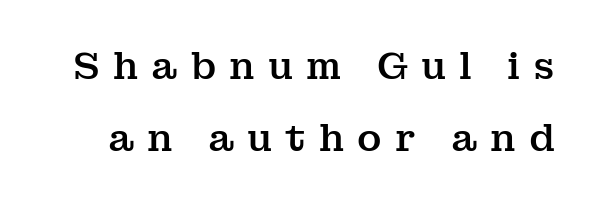
Descender tails drop into unmarked territory. The passage shown is typeset with a serif family. The face used here is proportionally spaced, like ordinary book or web type. This sample uses an upright cut, with every glyph sitting square on the baseline. In terms of letterspacing, this is a distinctly airy, spread setting.
